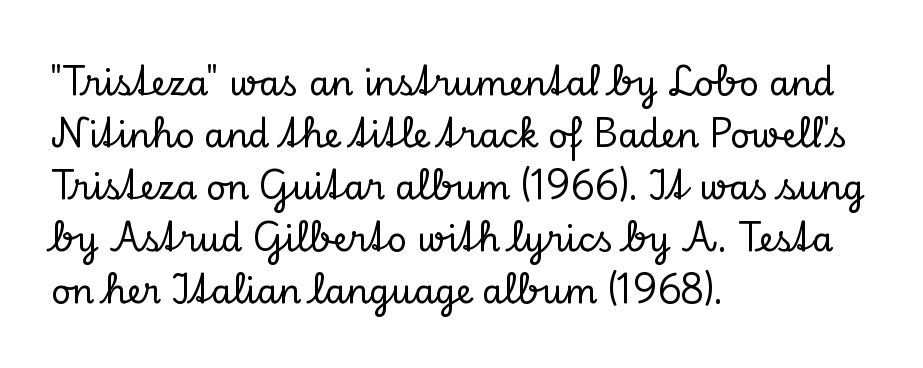
{"italic": "no", "width": "normal", "stroke_contrast": "low", "x_height": "small", "monospaced": "no", "underline": "no", "align": "left", "line_spacing": "normal", "line_spacing_ratio": 1.53, "letter_spacing": "normal", "letter_spacing_em": 0.0, "glyph_px": 34}
